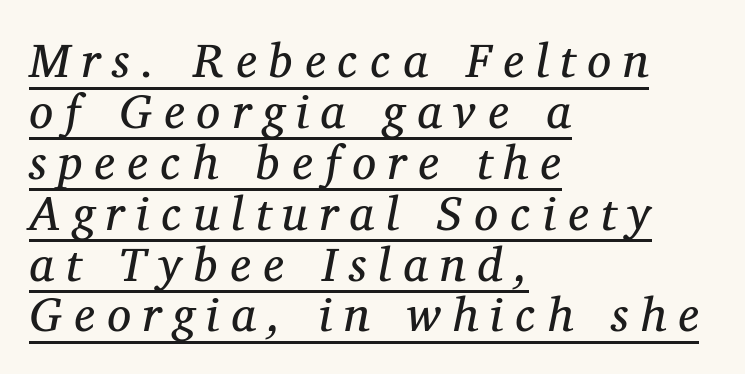
The image shows 48 px regular-weight serif type, italic (leaning right); set left-aligned, tight line spacing (1.06x), unusually wide letter spacing (+0.25 em), underlined; medium stroke contrast and a medium x-height.
